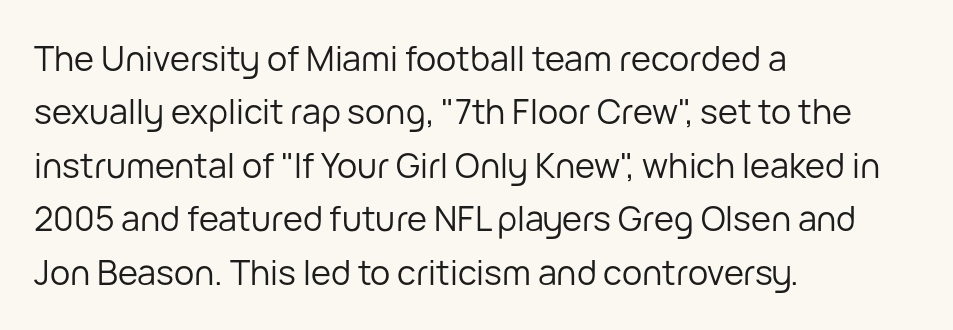
{"serif": "no", "italic": "no", "bold": "no", "weight": "regular", "width": "normal", "stroke_contrast": "low", "x_height": "medium", "monospaced": "no", "underline": "no", "align": "left", "line_spacing": "normal", "line_spacing_ratio": 1.57, "letter_spacing": "normal", "letter_spacing_em": 0.0, "glyph_px": 34}
